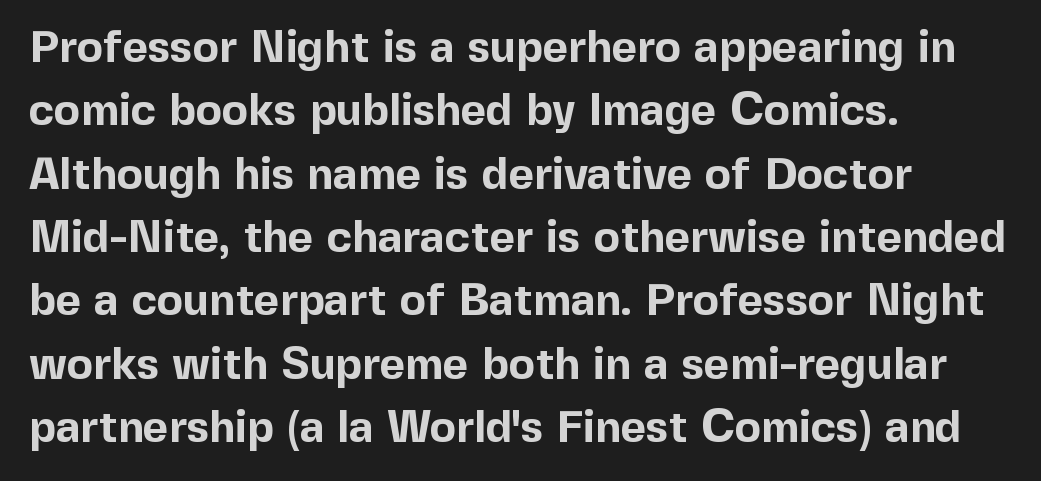
Q: Is the text bold? A: Yes.
Q: Is the text italic (slanted)? A: No, it is upright.
Q: Is the typeface a serif or a sans-serif typeface? A: Sans-serif.
Q: Is the text underlined? A: No.
Q: How is the paragraph aligned? A: Left-aligned.
Q: Is the spacing between letters normal or unusually wide? A: Normal.
Q: Is the spacing between lines tight, normal or loose? A: Normal.
Q: Width (condensed, normal, or wide)? A: Normal.
Q: x-height? A: Medium.
Q: Monospaced? A: No.
